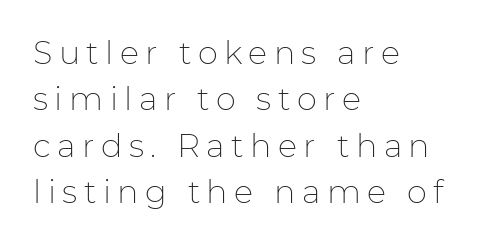
The image shows 32 px thin sans-serif type, upright; set left-aligned, normal line spacing (1.45x), unusually wide letter spacing (+0.2 em), not underlined; low stroke contrast and a medium x-height.
